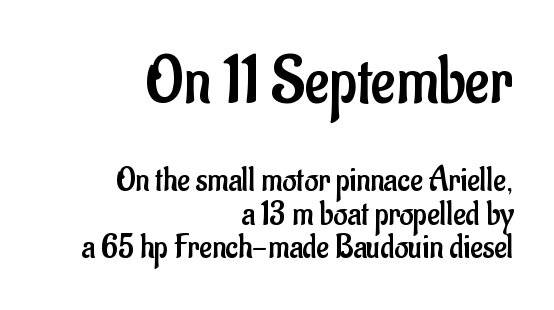
Q: Is the text bold? A: No.
Q: Is the text italic (slanted)? A: No, it is upright.
Q: Is the typeface a serif or a sans-serif typeface? A: Sans-serif.
Q: Is the text underlined? A: No.
Q: How is the paragraph aligned? A: Right-aligned.
Q: Is the spacing between letters normal or unusually wide? A: Normal.
Q: Is the spacing between lines tight, normal or loose? A: Tight.
Q: Which block of text is set in a larger size, the first (top) or the second (bottom)? A: The first (top) one.
Q: Width (condensed, normal, or wide)? A: Condensed.
Q: Stroke contrast? A: Low.
Q: x-height? A: Small.
Q: Monospaced? A: No.
